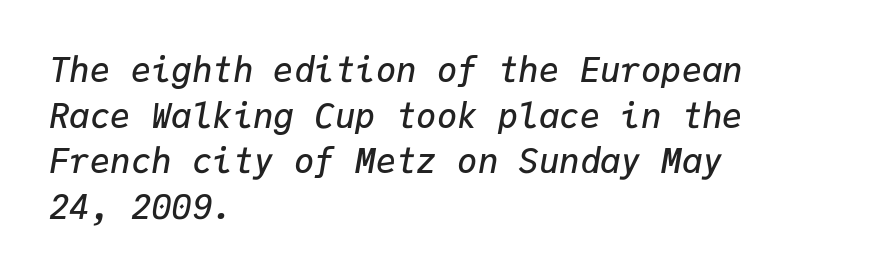
{"italic": "yes", "lean": "right", "slant_degrees": 9, "bold": "semi", "weight": "semibold", "width": "normal", "stroke_contrast": "low", "x_height": "medium", "monospaced": "yes", "underline": "no", "align": "left", "line_spacing": "normal", "line_spacing_ratio": 1.34, "letter_spacing": "normal", "letter_spacing_em": 0.0, "glyph_px": 34}
